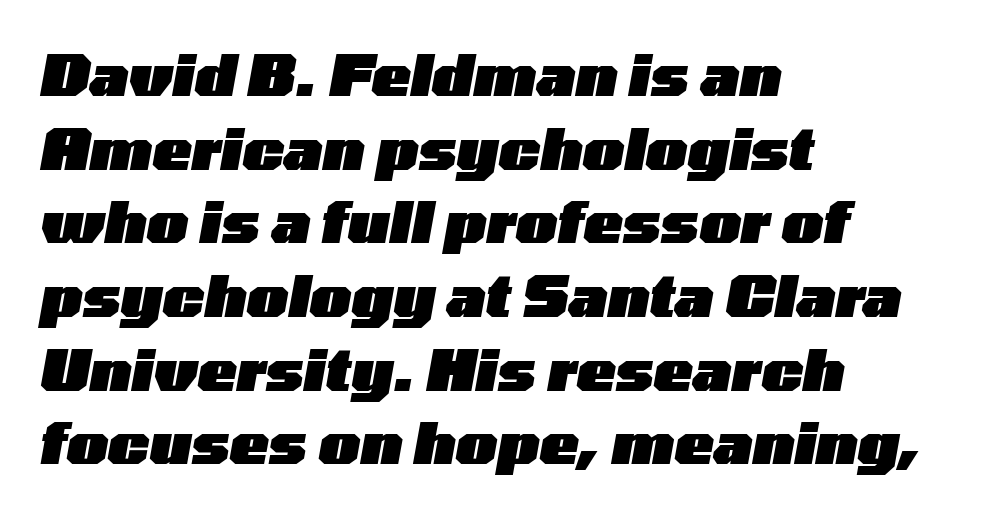
Q: Is the text bold? A: Yes.
Q: Is the text italic (slanted)? A: Yes, it leans right by about 10 degrees.
Q: Is the text underlined? A: No.
Q: How is the paragraph aligned? A: Left-aligned.
Q: Is the spacing between letters normal or unusually wide? A: Normal.
Q: Is the spacing between lines tight, normal or loose? A: Normal.
Q: Width (condensed, normal, or wide)? A: Wide.
Q: Stroke contrast? A: Low.
Q: x-height? A: Medium.
Q: Monospaced? A: No.
